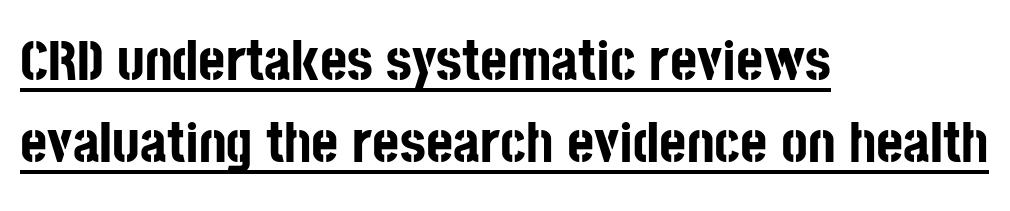
Q: Is the text bold? A: Yes.
Q: Is the text italic (slanted)? A: No, it is upright.
Q: Is the typeface a serif or a sans-serif typeface? A: Sans-serif.
Q: Is the text underlined? A: Yes.
Q: How is the paragraph aligned? A: Left-aligned.
Q: Is the spacing between letters normal or unusually wide? A: Normal.
Q: Is the spacing between lines tight, normal or loose? A: Normal.
Q: Width (condensed, normal, or wide)? A: Condensed.
Q: Stroke contrast? A: Low.
Q: x-height? A: Large.
Q: Monospaced? A: No.
